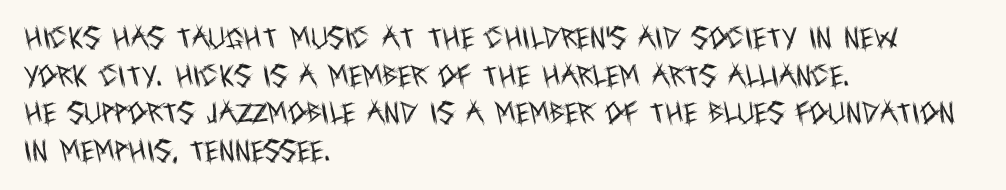
The image shows 24 px text type, upright; set left-aligned, normal line spacing (1.57x), normal letter spacing, not underlined.
